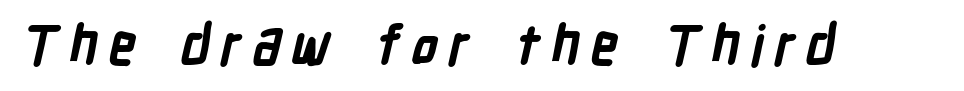
Q: Is the text bold? A: Yes.
Q: Is the typeface a serif or a sans-serif typeface? A: Sans-serif.
Q: Is the text underlined? A: No.
Q: Width (condensed, normal, or wide)? A: Condensed.
Q: Stroke contrast? A: Low.
Q: x-height? A: Medium.
Q: Monospaced? A: No.
